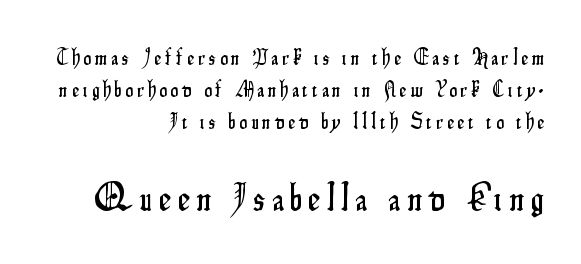
Q: Is the text italic (slanted)? A: No, it is upright.
Q: Is the typeface a serif or a sans-serif typeface? A: Sans-serif.
Q: Is the text underlined? A: No.
Q: How is the paragraph aligned? A: Right-aligned.
Q: Is the spacing between lines tight, normal or loose? A: Normal.
Q: Which block of text is set in a larger size, the first (top) or the second (bottom)? A: The second (bottom) one.
Q: Width (condensed, normal, or wide)? A: Condensed.
Q: Stroke contrast? A: Low.
Q: x-height? A: Small.
Q: Monospaced? A: No.
